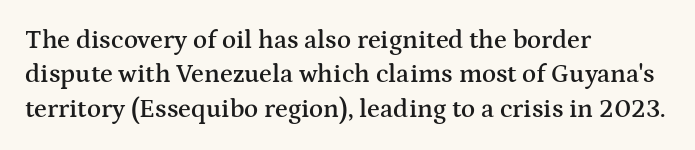
Q: Is the text bold? A: Semi-bold.
Q: Is the text italic (slanted)? A: No, it is upright.
Q: Is the text underlined? A: No.
Q: How is the paragraph aligned? A: Left-aligned.
Q: Is the spacing between letters normal or unusually wide? A: Normal.
Q: Is the spacing between lines tight, normal or loose? A: Normal.
